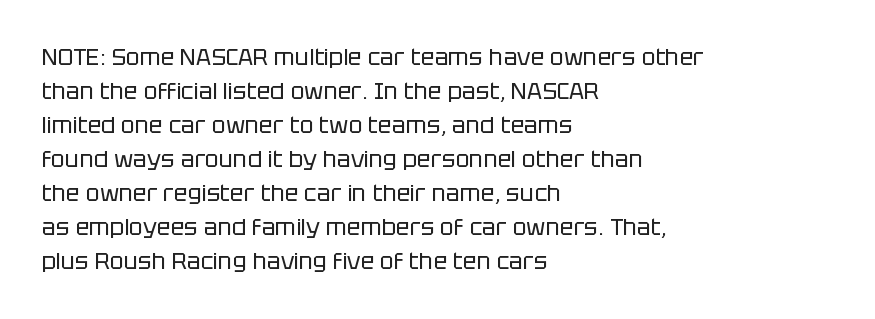
{"italic": "no", "bold": "no", "underline": "no", "align": "left", "line_spacing": "normal", "line_spacing_ratio": 1.48, "letter_spacing": "normal", "letter_spacing_em": 0.0, "glyph_px": 23}
